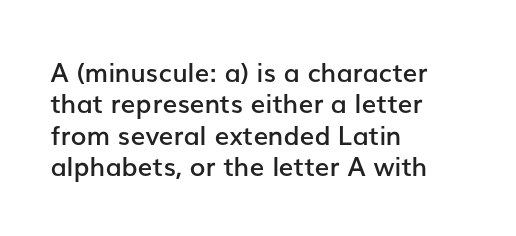
Here the glyphs are tracked normally, forming tight word shapes. Posture: vertical. Quick note: underline off. In CSS terms this would be text-align: left. This is moderately heavy type, rendered in semibold.
